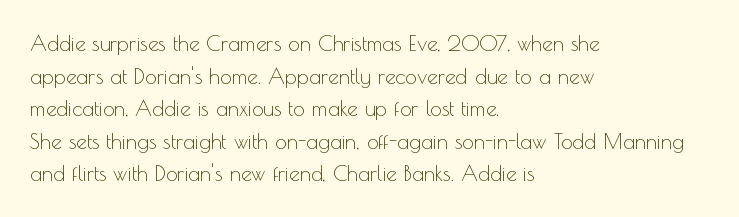
{"italic": "no", "bold": "no", "underline": "no", "align": "left", "line_spacing": "normal", "line_spacing_ratio": 1.55, "letter_spacing": "normal", "letter_spacing_em": 0.0, "glyph_px": 21}
